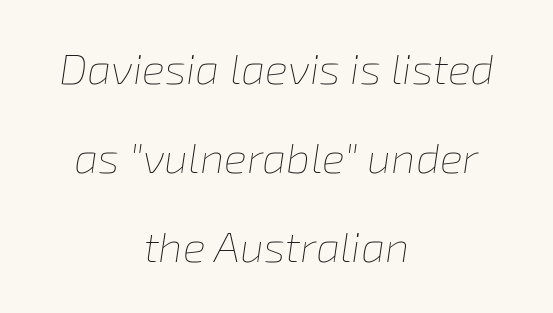
Q: Is the text bold? A: No.
Q: Is the text italic (slanted)? A: Yes, it leans right by about 8 degrees.
Q: Is the text underlined? A: No.
Q: How is the paragraph aligned? A: Centered.
Q: Is the spacing between letters normal or unusually wide? A: Normal.
Q: Is the spacing between lines tight, normal or loose? A: Loose.
Q: Width (condensed, normal, or wide)? A: Normal.
Q: Stroke contrast? A: Low.
Q: x-height? A: Medium.
Q: Monospaced? A: No.
